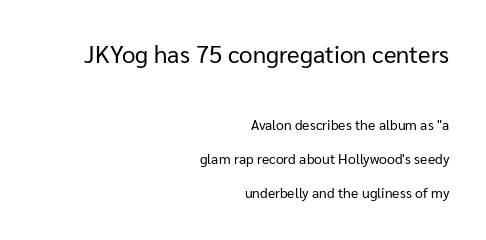
{"italic": "no", "bold": "no", "underline": "no", "align": "right", "line_spacing": "loose", "line_spacing_ratio": 2.44, "letter_spacing": "normal", "letter_spacing_em": 0.0, "larger_block": "first", "size_ratio": 1.71, "glyph_px": 24}
